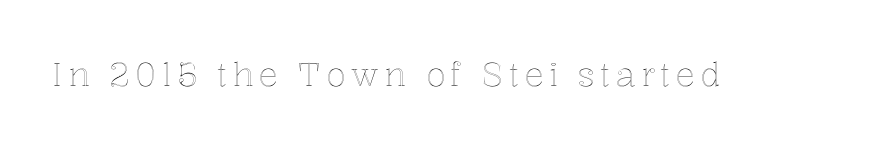
Q: Is the text italic (slanted)? A: No, it is upright.
Q: Is the text underlined? A: No.
Q: Width (condensed, normal, or wide)? A: Normal.
Q: x-height? A: Medium.
Q: Monospaced? A: No.
